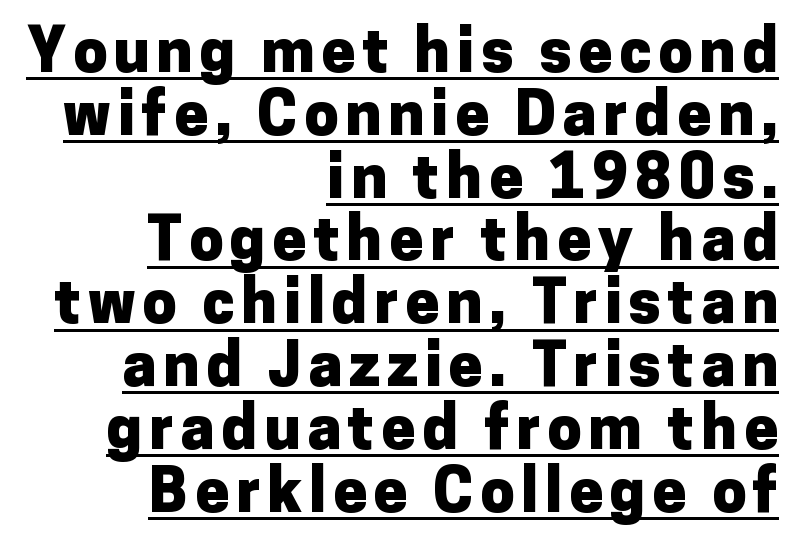
{"serif": "no", "italic": "no", "bold": "yes", "weight": "heavy", "width": "normal", "stroke_contrast": "low", "x_height": "medium", "monospaced": "no", "underline": "yes", "align": "right", "line_spacing": "tight", "line_spacing_ratio": 1.03, "glyph_px": 61}
